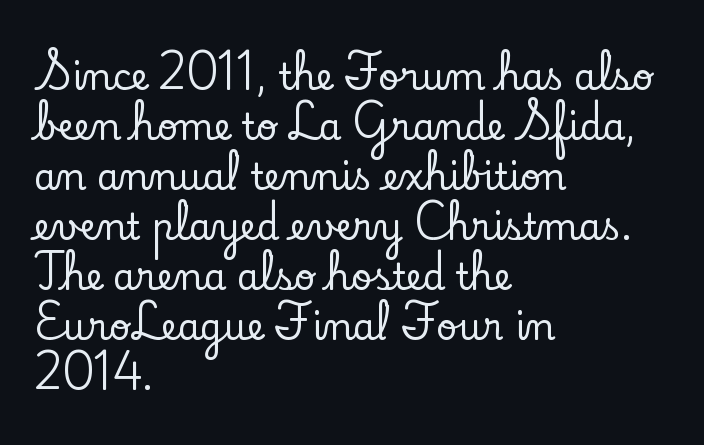
Q: Is the text italic (slanted)? A: No, it is upright.
Q: Is the typeface a serif or a sans-serif typeface? A: Serif.
Q: Is the text underlined? A: No.
Q: How is the paragraph aligned? A: Left-aligned.
Q: Is the spacing between letters normal or unusually wide? A: Normal.
Q: Is the spacing between lines tight, normal or loose? A: Normal.
Q: Width (condensed, normal, or wide)? A: Normal.
Q: Stroke contrast? A: Low.
Q: x-height? A: Small.
Q: Monospaced? A: No.
